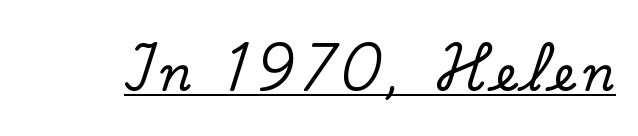
The image shows 47 px serif type; set underlined; low stroke contrast and a small x-height.
